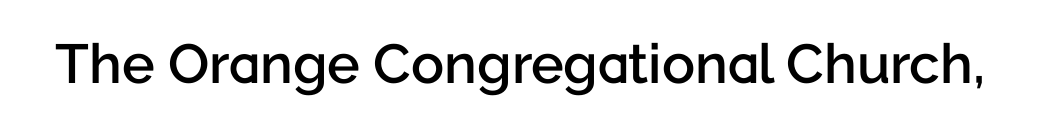
Underlining? Definitely not there. Examine the stroke ends and you'll find no serifs. Characters follow at the spacing the type designer built in. Typographic density is moderately raised because the face is semibold. Ascenders rise straight up at ninety degrees.
